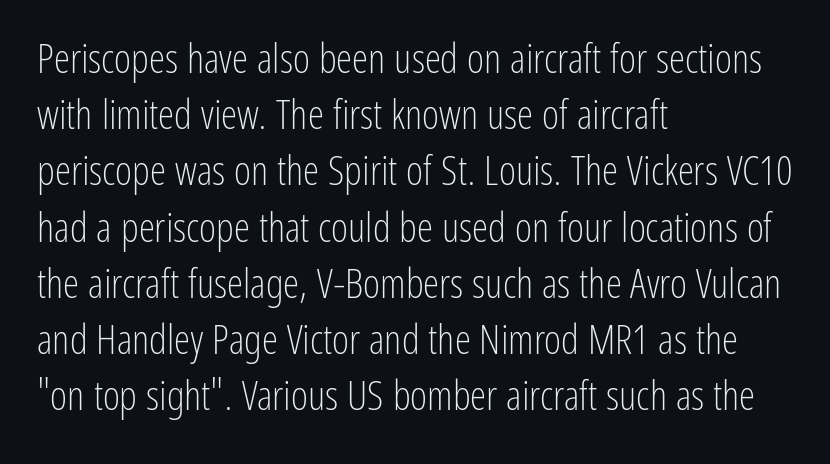
{"serif": "no", "italic": "no", "bold": "no", "weight": "light", "width": "condensed", "stroke_contrast": "low", "x_height": "medium", "monospaced": "no", "underline": "no", "align": "left", "line_spacing": "normal", "line_spacing_ratio": 1.37, "letter_spacing": "normal", "letter_spacing_em": 0.0, "glyph_px": 41}
